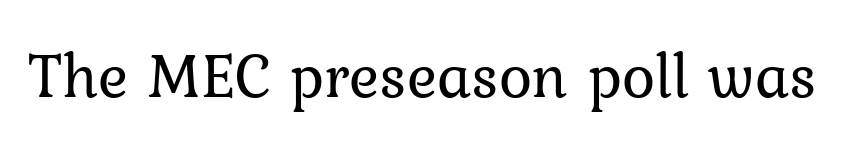
The image shows 63 px regular-weight serif type, upright; set normal letter spacing, not underlined; low stroke contrast and a medium x-height.
